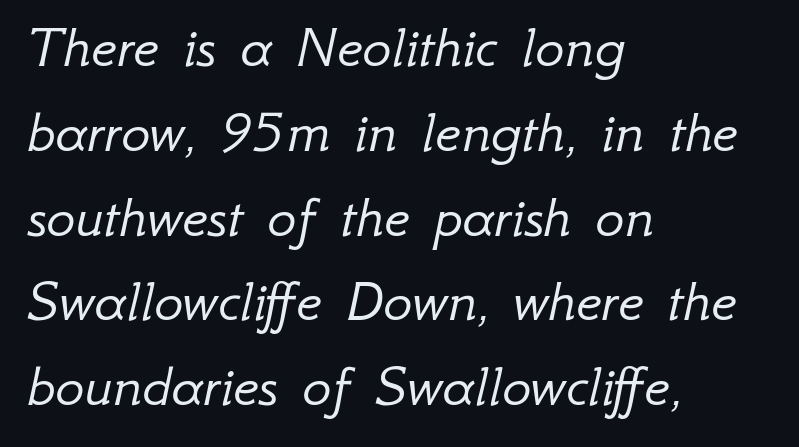
{"italic": "yes", "lean": "right", "slant_degrees": 12, "bold": "no", "weight": "light", "width": "normal", "stroke_contrast": "low", "x_height": "small", "monospaced": "no", "underline": "no", "align": "left", "line_spacing": "normal", "line_spacing_ratio": 1.39, "letter_spacing": "normal", "letter_spacing_em": 0.0, "glyph_px": 61}
